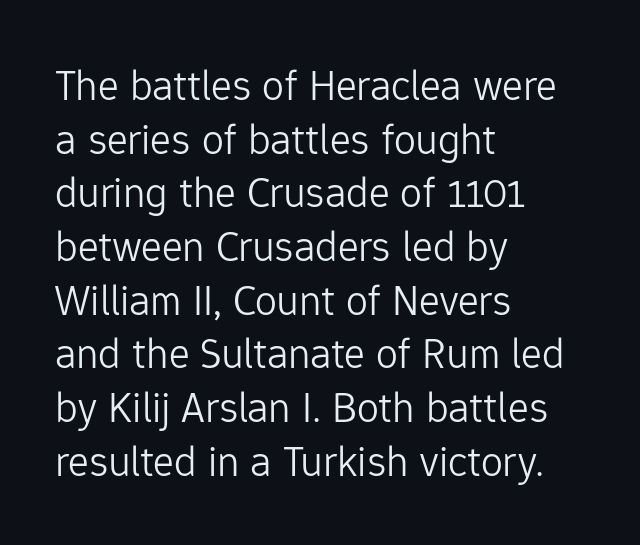
The letters advance in unequal steps, a hallmark of proportional type. The characters display no serif detailing; their extremities are plain. The lines are quadded left. No extra ink here — the face is not bold. A clean baseline with only descenders dipping below it.
